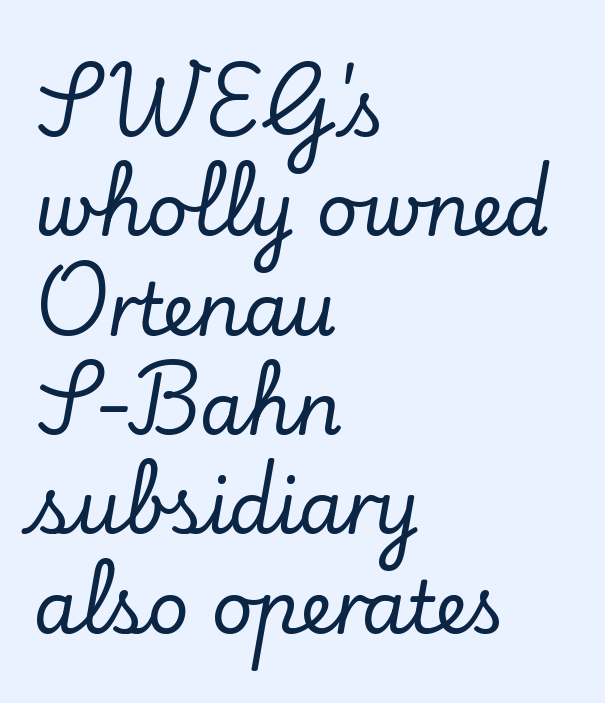
Line beginnings align vertically; line endings do not. The foot of each line stays bare and open. This is serif lettering, the kind often seen in printed books. Character widths vary here, with narrow letters taking less room than wide ones. Reading down the column, the eye jumps a familiar distance to each next line.
